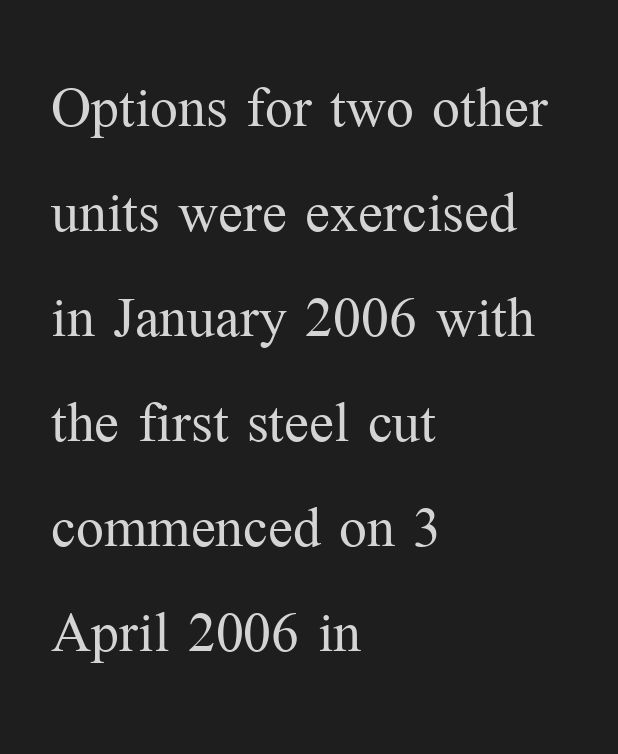
The gaps between neighbouring characters are ordinary and unremarkable. Caption: face not bold, strokes unweighted. Compared with typical paragraphs, the rows here are spaced about the same. Has an underline been added? It has not.
